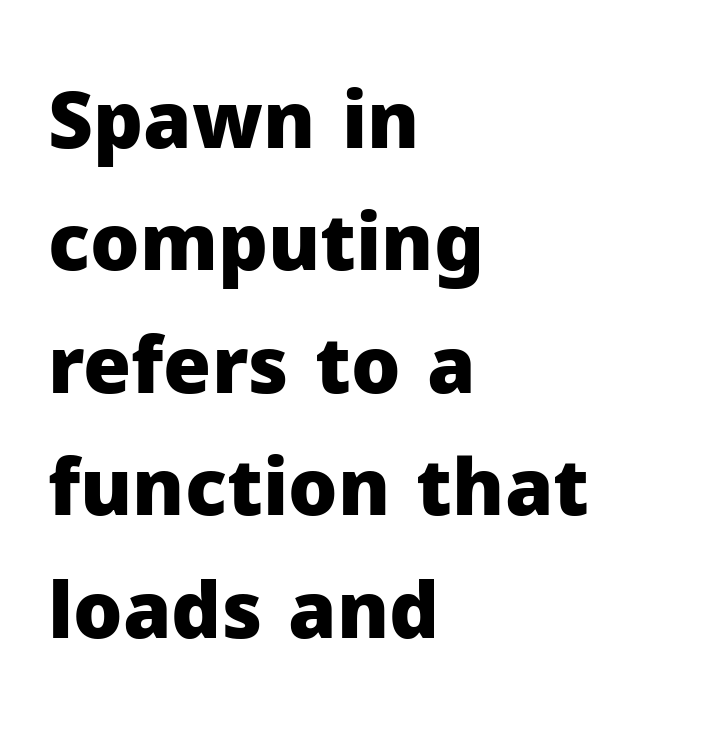
Unmarked baselines from the first word to the last. Check where the strokes stop: nothing finishes them off — pure sans. The horizontal fit of the characters is conventional and even. Its strokes are broad and dark, the hallmark of bold type.
